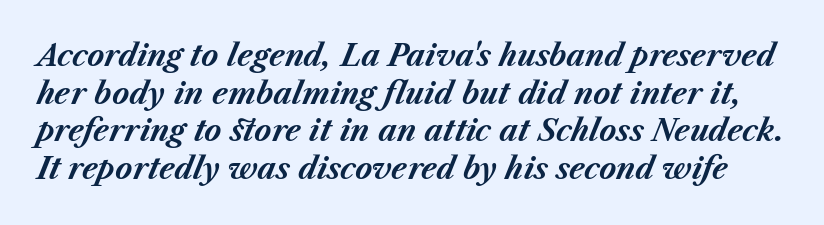
{"italic": "yes", "lean": "right", "slant_degrees": 23, "bold": "yes", "weight": "bold", "width": "normal", "stroke_contrast": "medium", "x_height": "medium", "monospaced": "no", "underline": "no", "line_spacing": "normal", "line_spacing_ratio": 1.3, "letter_spacing": "normal", "letter_spacing_em": 0.0, "glyph_px": 29}
